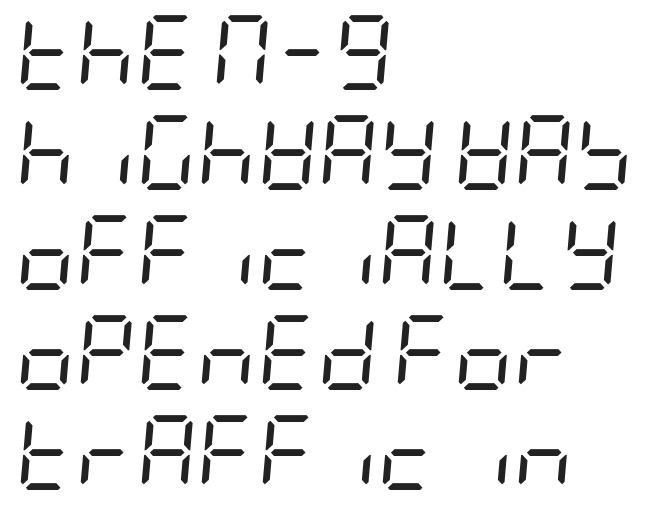
{"italic": "yes", "lean": "right", "slant_degrees": 5, "bold": "no", "weight": "regular", "width": "condensed", "stroke_contrast": "low", "x_height": "large", "underline": "no", "align": "left", "line_spacing": "normal", "line_spacing_ratio": 1.35, "letter_spacing": "normal", "letter_spacing_em": 0.0, "glyph_px": 74}
